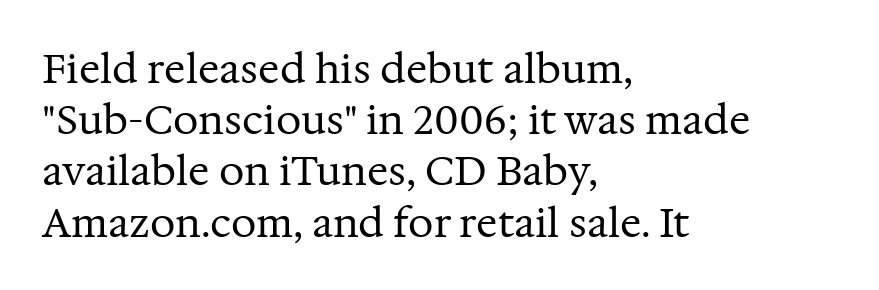
{"serif": "yes", "italic": "no", "bold": "no", "weight": "regular", "width": "normal", "stroke_contrast": "medium", "x_height": "medium", "monospaced": "no", "underline": "no", "align": "left", "line_spacing": "normal", "line_spacing_ratio": 1.28, "letter_spacing": "normal", "letter_spacing_em": 0.0, "glyph_px": 40}
